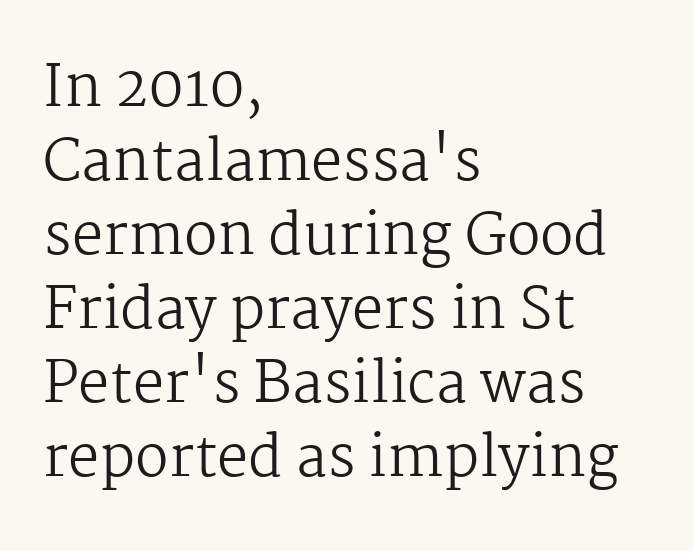
{"serif": "yes", "italic": "no", "bold": "no", "weight": "regular", "width": "normal", "stroke_contrast": "medium", "x_height": "medium", "monospaced": "no", "underline": "no", "align": "left", "line_spacing": "normal", "line_spacing_ratio": 1.32, "letter_spacing": "normal", "letter_spacing_em": 0.0, "glyph_px": 56}
